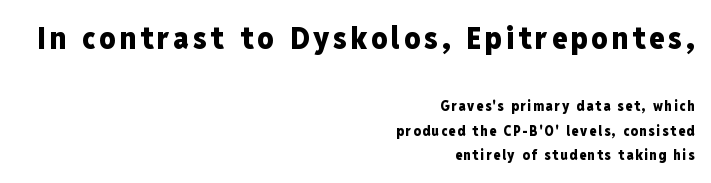
The image shows 31 px heavy, condensed sans-serif type, upright; set right-aligned, line spacing 1.75x, not underlined; the first (top) block is 2.21x larger; low stroke contrast and a medium x-height.
